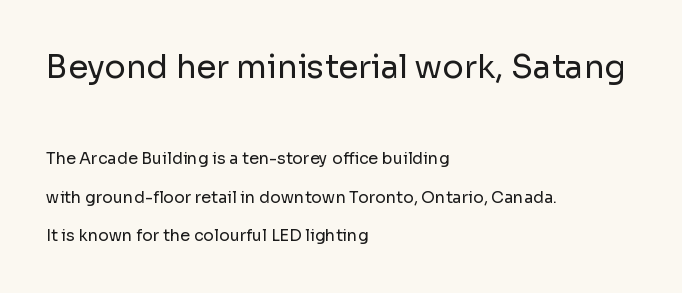
Q: Is the text bold? A: No.
Q: Is the text italic (slanted)? A: No, it is upright.
Q: Is the typeface a serif or a sans-serif typeface? A: Sans-serif.
Q: Is the text underlined? A: No.
Q: How is the paragraph aligned? A: Left-aligned.
Q: Is the spacing between letters normal or unusually wide? A: Normal.
Q: Is the spacing between lines tight, normal or loose? A: Loose.
Q: Which block of text is set in a larger size, the first (top) or the second (bottom)? A: The first (top) one.
Q: Width (condensed, normal, or wide)? A: Normal.
Q: Stroke contrast? A: Low.
Q: x-height? A: Medium.
Q: Monospaced? A: No.
